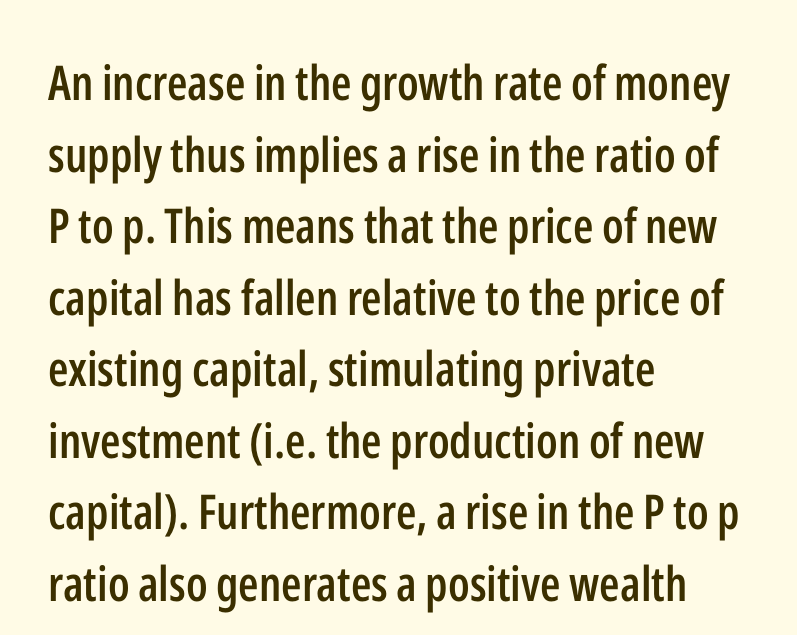
Q: Is the text bold? A: Semi-bold.
Q: Is the text italic (slanted)? A: No, it is upright.
Q: Is the typeface a serif or a sans-serif typeface? A: Sans-serif.
Q: Is the text underlined? A: No.
Q: How is the paragraph aligned? A: Left-aligned.
Q: Is the spacing between letters normal or unusually wide? A: Normal.
Q: Is the spacing between lines tight, normal or loose? A: Normal.
Q: Width (condensed, normal, or wide)? A: Condensed.
Q: Stroke contrast? A: Low.
Q: x-height? A: Medium.
Q: Monospaced? A: No.
